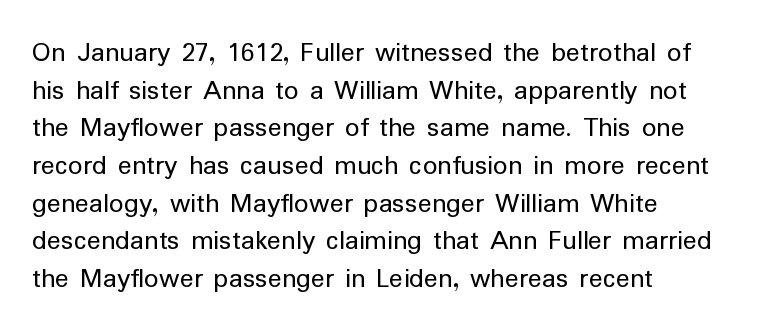
Q: Is the text bold? A: No.
Q: Is the text italic (slanted)? A: No, it is upright.
Q: Is the typeface a serif or a sans-serif typeface? A: Sans-serif.
Q: Is the text underlined? A: No.
Q: How is the paragraph aligned? A: Left-aligned.
Q: Is the spacing between letters normal or unusually wide? A: Normal.
Q: Is the spacing between lines tight, normal or loose? A: Normal.
Q: Width (condensed, normal, or wide)? A: Normal.
Q: Stroke contrast? A: Low.
Q: x-height? A: Medium.
Q: Monospaced? A: No.
